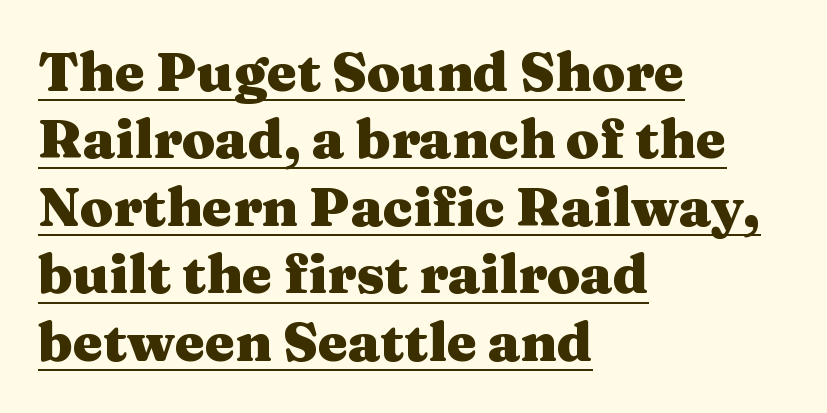
{"serif": "yes", "italic": "no", "bold": "yes", "weight": "heavy", "width": "wide", "stroke_contrast": "medium", "x_height": "medium", "monospaced": "no", "underline": "yes", "align": "left", "line_spacing": "normal", "line_spacing_ratio": 1.25, "letter_spacing": "normal", "letter_spacing_em": 0.0, "glyph_px": 54}
